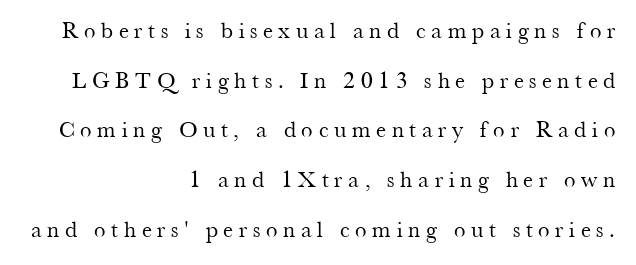
The image shows 23 px text type, upright; set right-aligned, loose line spacing (2.16x), unusually wide letter spacing (+0.25 em), not underlined.
